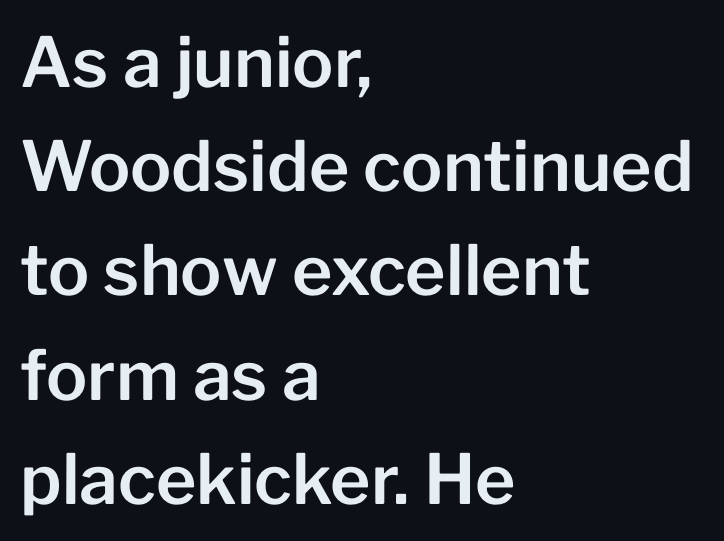
The passage shown is typed in a proportional face where columns would drift. The glyphs in this specimen are sans serif. Anything drawn beneath the words? Only blank space. Nope, not italic — everything's standing straight. The gaps between neighbouring characters are ordinary and unremarkable.
